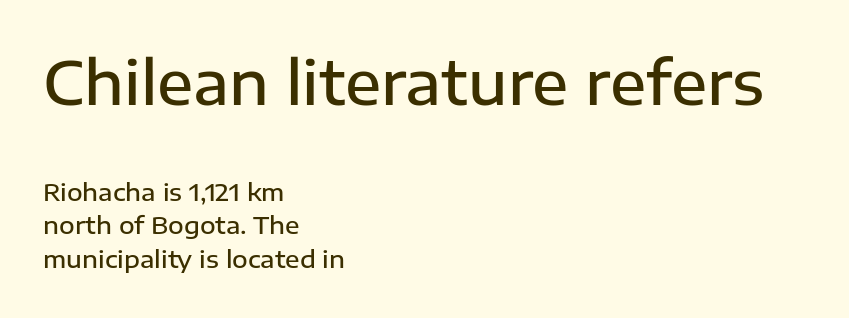
Typesetter's note — upper block bumped up in size, lower block left smaller. A typesetter would label this face a sans. Tracking value appears to be zero — textbook default spacing. The letters are semibold — heavier than regular but short of a full bold. The face used here is proportionally spaced, like ordinary book or web type.
